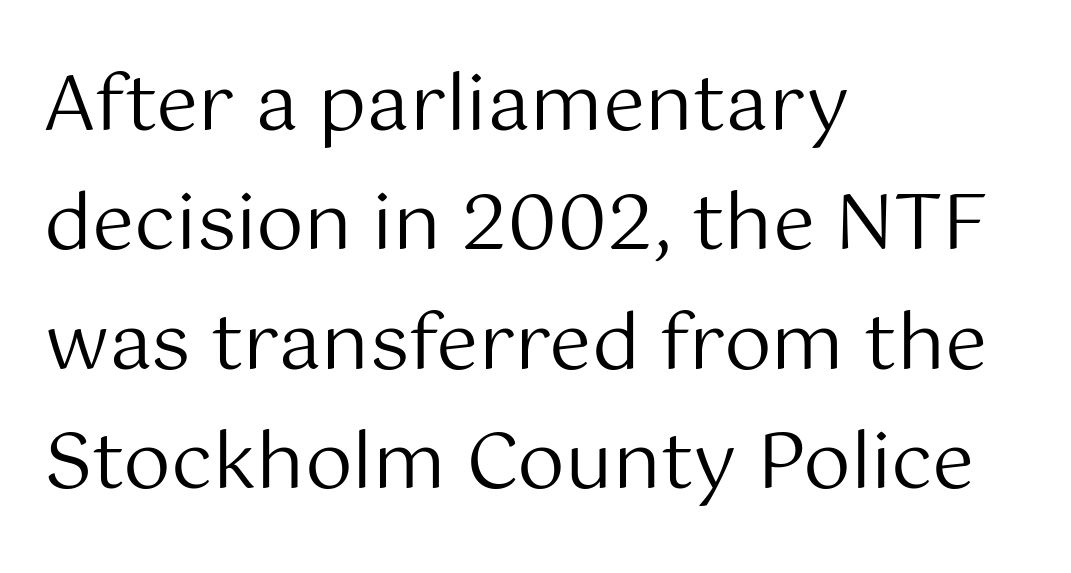
{"serif": "no", "italic": "no", "bold": "no", "weight": "regular", "width": "normal", "stroke_contrast": "medium", "x_height": "medium", "monospaced": "no", "underline": "no", "align": "left", "line_spacing": "normal", "line_spacing_ratio": 1.57, "letter_spacing": "normal", "letter_spacing_em": 0.0, "glyph_px": 76}
